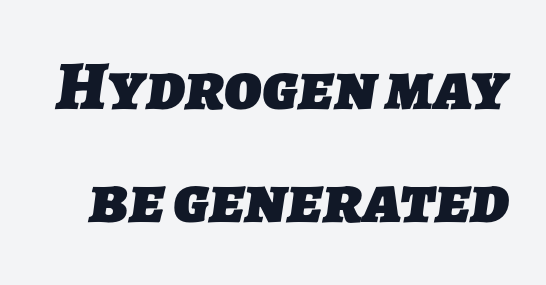
The image shows 70 px heavy sans-serif type; set normal line spacing (1.62x), normal letter spacing, not underlined; low stroke contrast and a medium x-height.
